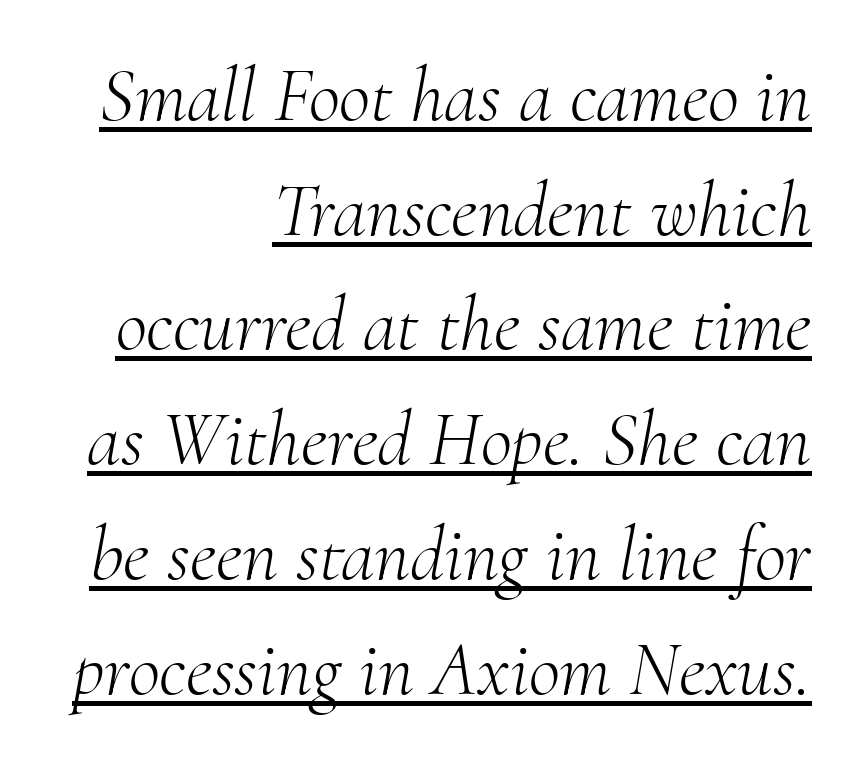
Q: Is the text bold? A: No.
Q: Is the text italic (slanted)? A: Yes, it leans right by about 10 degrees.
Q: Is the typeface a serif or a sans-serif typeface? A: Serif.
Q: Is the text underlined? A: Yes.
Q: How is the paragraph aligned? A: Right-aligned.
Q: Is the spacing between letters normal or unusually wide? A: Normal.
Q: Is the spacing between lines tight, normal or loose? A: Normal.
Q: Width (condensed, normal, or wide)? A: Normal.
Q: Stroke contrast? A: Medium.
Q: x-height? A: Small.
Q: Monospaced? A: No.
